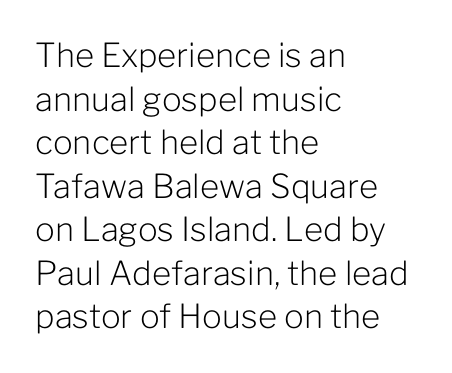
The image shows 33 px light sans-serif type, upright; set left-aligned, normal line spacing (1.32x), normal letter spacing, not underlined; low stroke contrast and a medium x-height.
